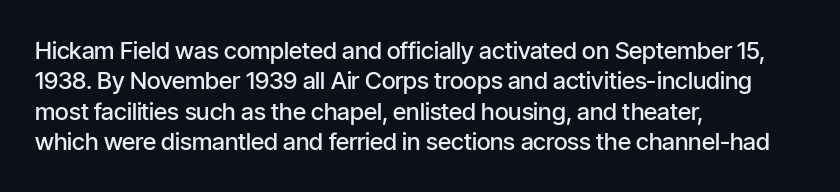
The image shows 24 px text type, upright; set left-aligned, normal line spacing (1.27x), normal letter spacing, not underlined.
